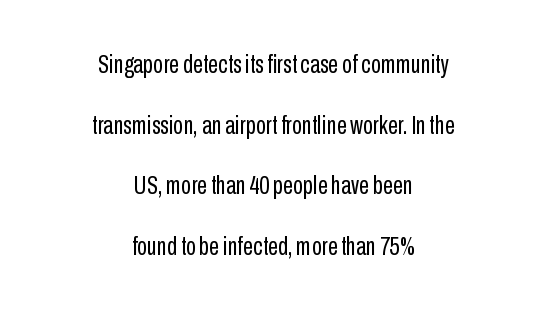
The image shows 26 px text type, upright; set centered, loose line spacing (2.33x), normal letter spacing, not underlined.
